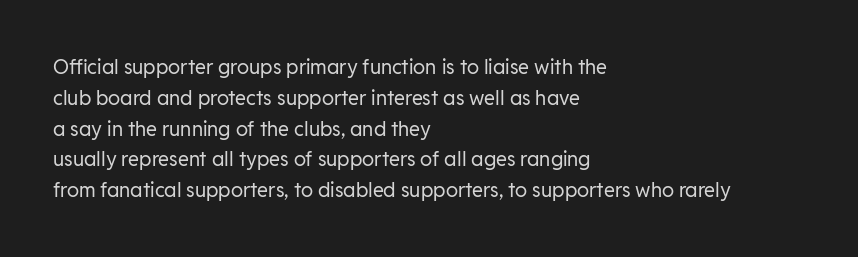
{"italic": "no", "bold": "no", "underline": "no", "align": "left", "line_spacing": "normal", "line_spacing_ratio": 1.54, "letter_spacing": "normal", "letter_spacing_em": 0.0, "glyph_px": 20}
